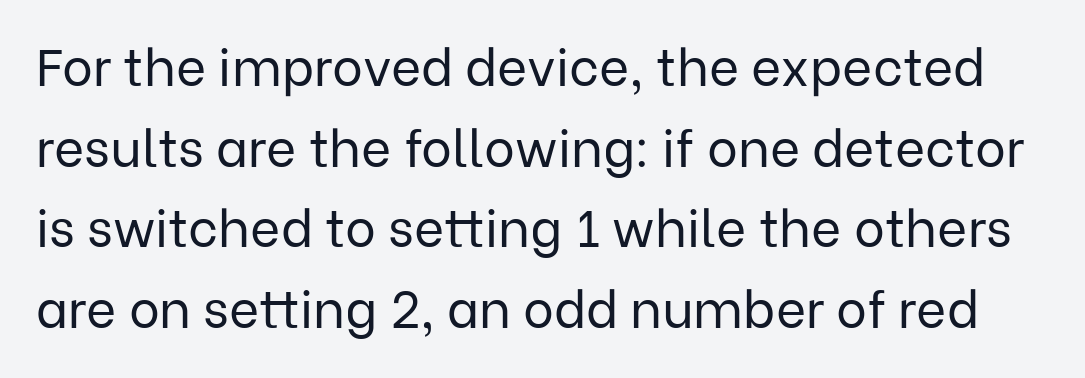
The image shows 52 px regular-weight sans-serif type, upright; set normal line spacing (1.55x), normal letter spacing, not underlined; low stroke contrast and a medium x-height.
